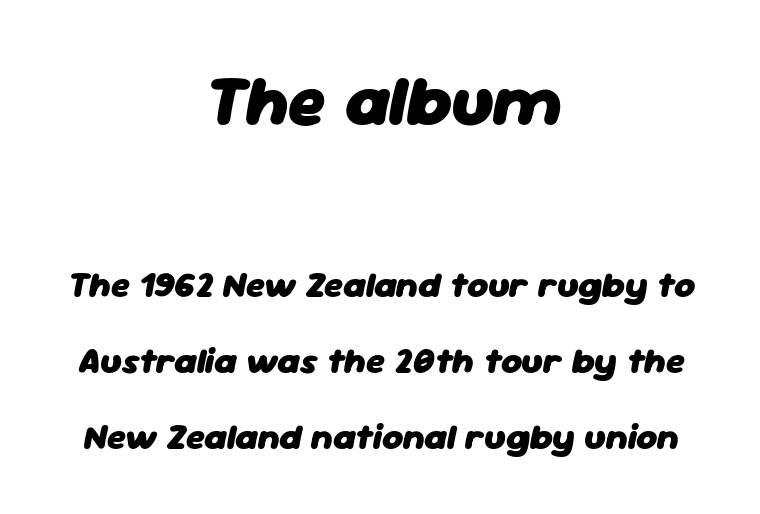
Q: Is the text bold? A: Yes.
Q: Is the text italic (slanted)? A: Yes, it leans right by about 11 degrees.
Q: Is the text underlined? A: No.
Q: How is the paragraph aligned? A: Centered.
Q: Is the spacing between letters normal or unusually wide? A: Normal.
Q: Is the spacing between lines tight, normal or loose? A: Loose.
Q: Which block of text is set in a larger size, the first (top) or the second (bottom)? A: The first (top) one.
Q: Width (condensed, normal, or wide)? A: Normal.
Q: Stroke contrast? A: Low.
Q: x-height? A: Medium.
Q: Monospaced? A: No.
